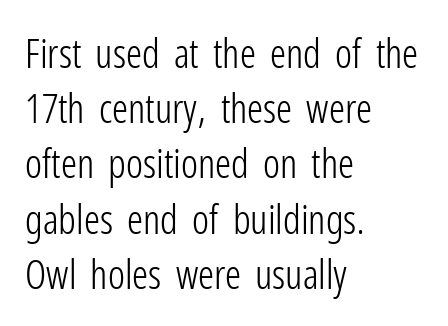
{"serif": "no", "italic": "no", "bold": "no", "weight": "light", "width": "condensed", "stroke_contrast": "low", "x_height": "medium", "monospaced": "no", "underline": "no", "align": "left", "line_spacing": "normal", "line_spacing_ratio": 1.38, "letter_spacing": "normal", "letter_spacing_em": 0.0, "glyph_px": 40}
